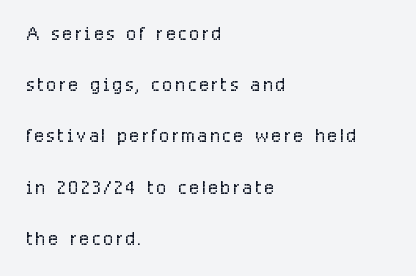
Q: Is the text bold? A: No.
Q: Is the text italic (slanted)? A: No, it is upright.
Q: Is the text underlined? A: No.
Q: How is the paragraph aligned? A: Left-aligned.
Q: Is the spacing between lines tight, normal or loose? A: Loose.
